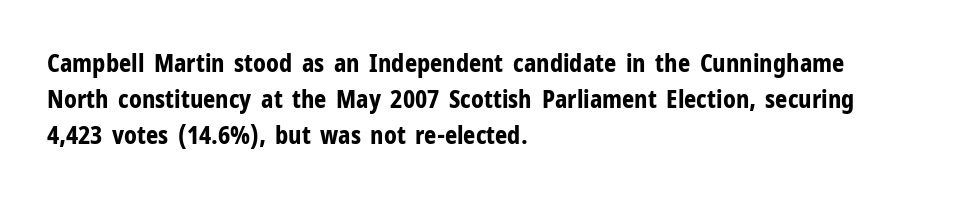
The image shows 24 px bold type, upright; set left-aligned, normal line spacing (1.51x), normal letter spacing, not underlined.
